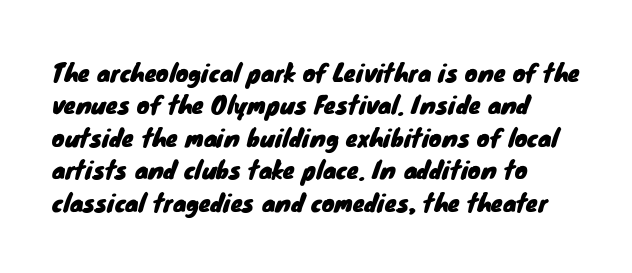
{"underline": "no", "align": "left", "line_spacing": "normal", "line_spacing_ratio": 1.35, "letter_spacing": "normal", "letter_spacing_em": 0.0, "glyph_px": 24}
